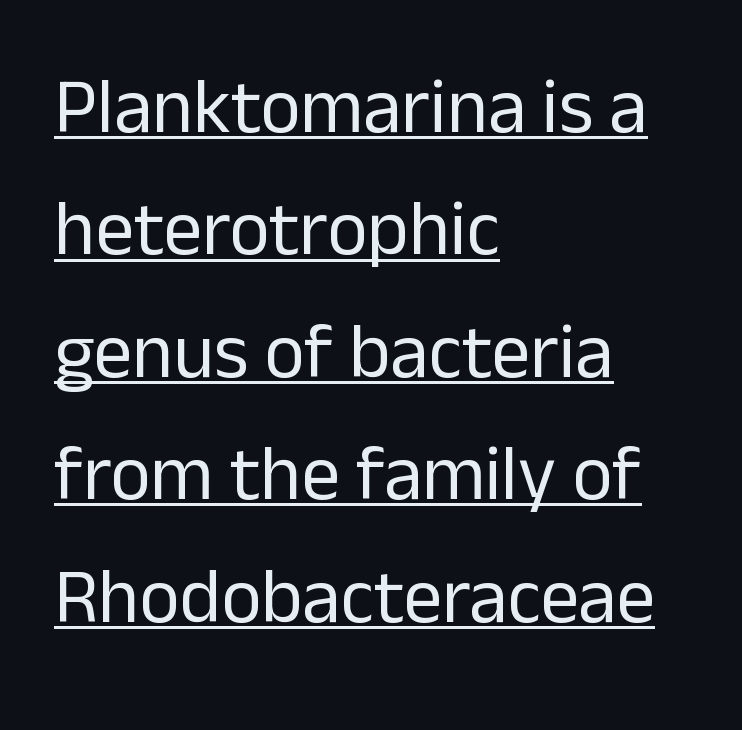
Note the varied advance widths — an 'i' is clearly narrower than an 'm'. The passage shown is not bold in any degree. The rendering uses a moderate line-height, typical for paragraphs. Unlike a traditional serif, this face leaves its strokes unadorned. The rendering uses the underline text-decoration.
